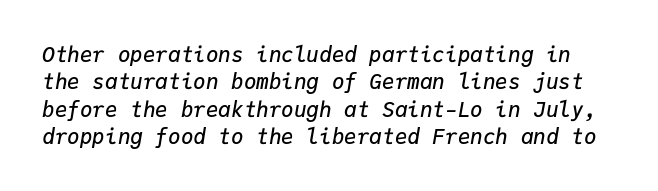
{"italic": "yes", "lean": "right", "slant_degrees": 9, "bold": "semi", "underline": "no", "line_spacing": "normal", "line_spacing_ratio": 1.3, "letter_spacing": "normal", "letter_spacing_em": 0.0, "glyph_px": 21}
